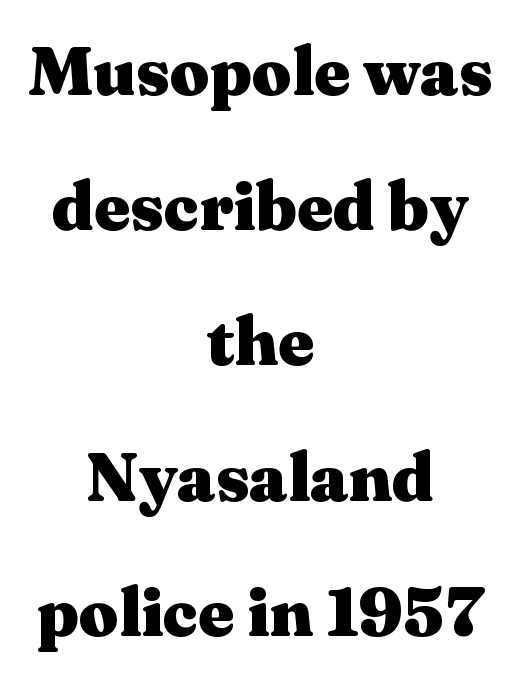
The image shows 69 px heavy, wide serif type, upright; set centered, loose line spacing (1.96x), normal letter spacing, not underlined; medium stroke contrast and a medium x-height.
